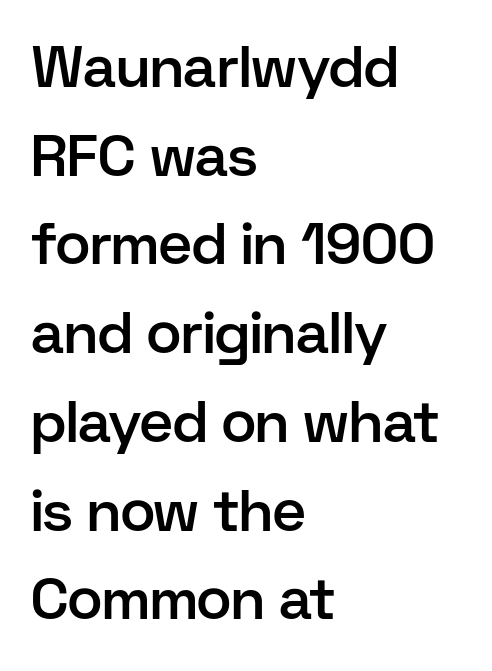
Q: Is the text bold? A: Semi-bold.
Q: Is the text italic (slanted)? A: No, it is upright.
Q: Is the typeface a serif or a sans-serif typeface? A: Sans-serif.
Q: Is the text underlined? A: No.
Q: How is the paragraph aligned? A: Left-aligned.
Q: Is the spacing between letters normal or unusually wide? A: Normal.
Q: Is the spacing between lines tight, normal or loose? A: Normal.
Q: Width (condensed, normal, or wide)? A: Normal.
Q: Stroke contrast? A: Low.
Q: x-height? A: Medium.
Q: Monospaced? A: No.
